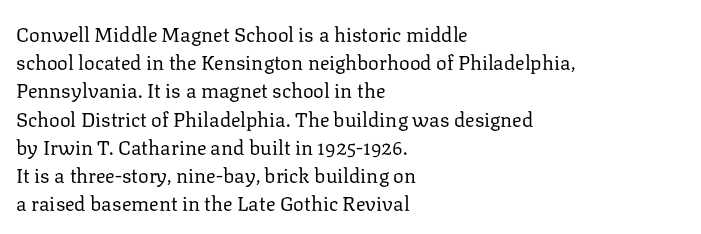
Q: Is the text bold? A: No.
Q: Is the text italic (slanted)? A: No, it is upright.
Q: Is the text underlined? A: No.
Q: How is the paragraph aligned? A: Left-aligned.
Q: Is the spacing between letters normal or unusually wide? A: Normal.
Q: Is the spacing between lines tight, normal or loose? A: Normal.
